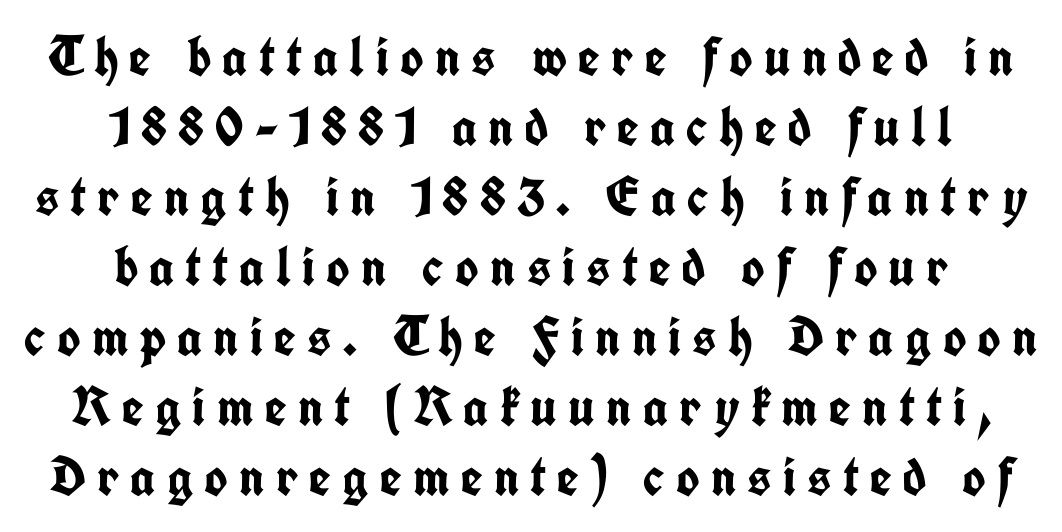
{"serif": "no", "italic": "no", "bold": "yes", "weight": "semibold", "width": "condensed", "stroke_contrast": "low", "x_height": "medium", "monospaced": "no", "underline": "no", "align": "center", "line_spacing": "normal", "line_spacing_ratio": 1.25, "letter_spacing": "wide", "letter_spacing_em": 0.2, "glyph_px": 56}
